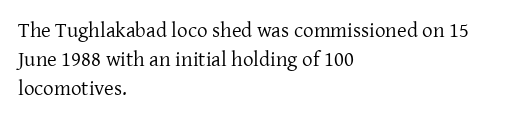
{"italic": "no", "bold": "no", "underline": "no", "align": "left", "line_spacing": "normal", "line_spacing_ratio": 1.37, "letter_spacing": "normal", "letter_spacing_em": 0.0, "glyph_px": 21}
